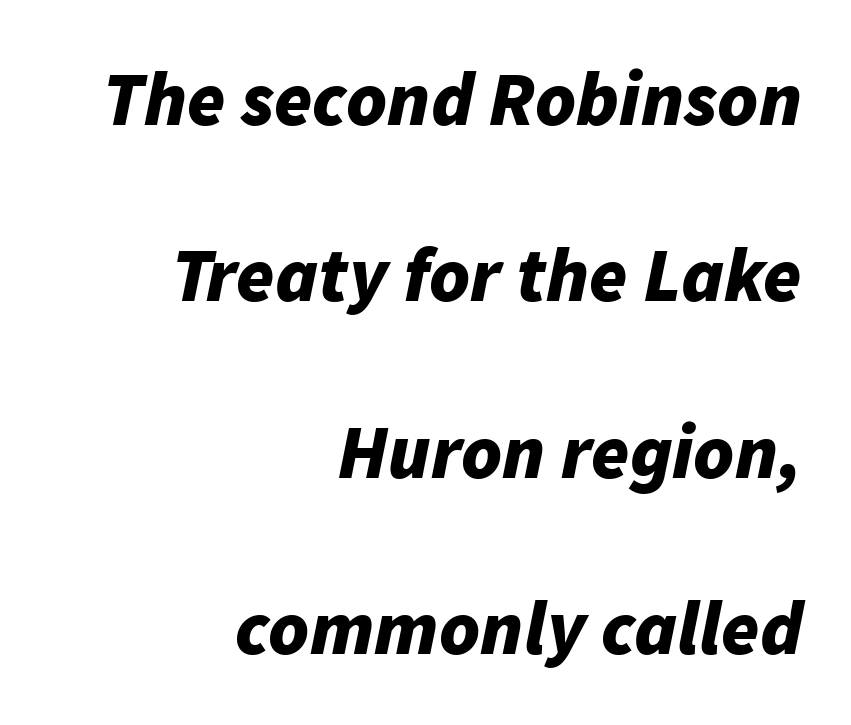
{"italic": "yes", "lean": "right", "slant_degrees": 11, "bold": "yes", "weight": "bold", "width": "normal", "stroke_contrast": "low", "x_height": "medium", "monospaced": "no", "underline": "no", "align": "right", "line_spacing": "loose", "line_spacing_ratio": 2.29, "letter_spacing": "normal", "letter_spacing_em": 0.0, "glyph_px": 77}
